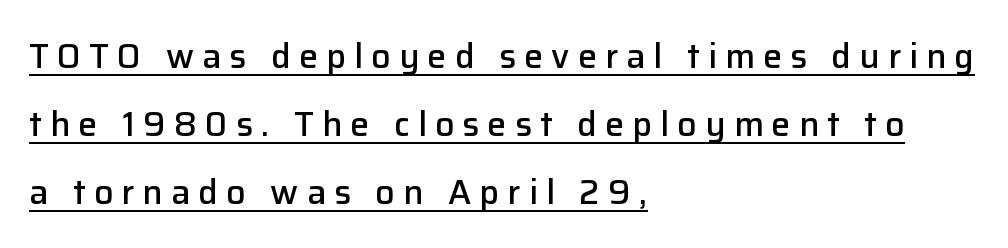
Q: Is the text bold? A: Semi-bold.
Q: Is the text italic (slanted)? A: No, it is upright.
Q: Is the typeface a serif or a sans-serif typeface? A: Sans-serif.
Q: Is the text underlined? A: Yes.
Q: How is the paragraph aligned? A: Left-aligned.
Q: Is the spacing between letters normal or unusually wide? A: Unusually wide.
Q: Is the spacing between lines tight, normal or loose? A: Loose.
Q: Width (condensed, normal, or wide)? A: Normal.
Q: Stroke contrast? A: Low.
Q: x-height? A: Medium.
Q: Monospaced? A: No.
